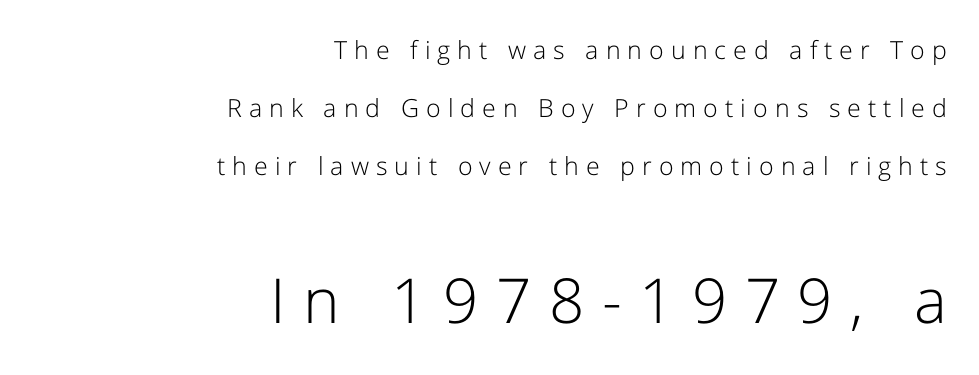
Q: Is the text bold? A: No.
Q: Is the text italic (slanted)? A: No, it is upright.
Q: Is the typeface a serif or a sans-serif typeface? A: Sans-serif.
Q: Is the text underlined? A: No.
Q: How is the paragraph aligned? A: Right-aligned.
Q: Is the spacing between letters normal or unusually wide? A: Unusually wide.
Q: Is the spacing between lines tight, normal or loose? A: Loose.
Q: Which block of text is set in a larger size, the first (top) or the second (bottom)? A: The second (bottom) one.
Q: Width (condensed, normal, or wide)? A: Normal.
Q: Stroke contrast? A: Low.
Q: x-height? A: Medium.
Q: Monospaced? A: No.
